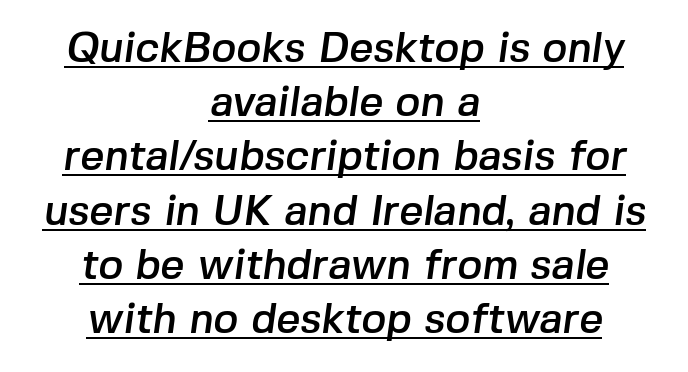
You can see a thin bar hugging the bottom of the glyphs. These lines are rendered in a variable-pitch font. The designer went with a sans here, leaving each stem footless. Short and long lines alike share a common midpoint. What's the leading like? Ordinary, nothing unusual.
